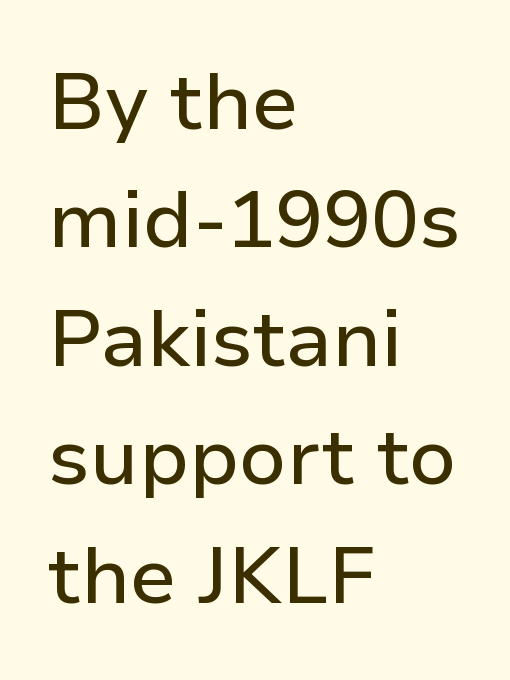
The image shows 80 px sans-serif type, upright; set left-aligned, normal line spacing (1.48x), normal letter spacing, not underlined; low stroke contrast and a medium x-height.
